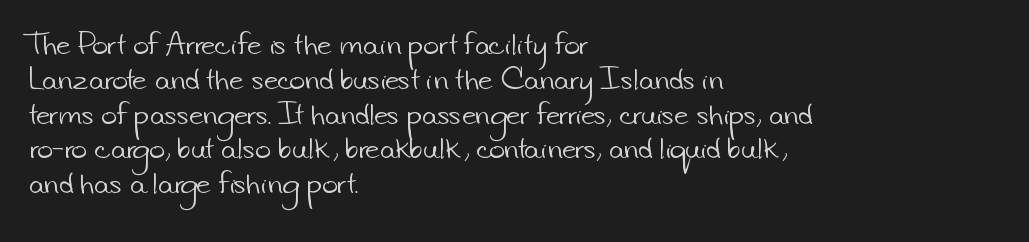
Q: Is the text bold? A: No.
Q: Is the text underlined? A: No.
Q: How is the paragraph aligned? A: Left-aligned.
Q: Is the spacing between letters normal or unusually wide? A: Normal.
Q: Is the spacing between lines tight, normal or loose? A: Normal.
